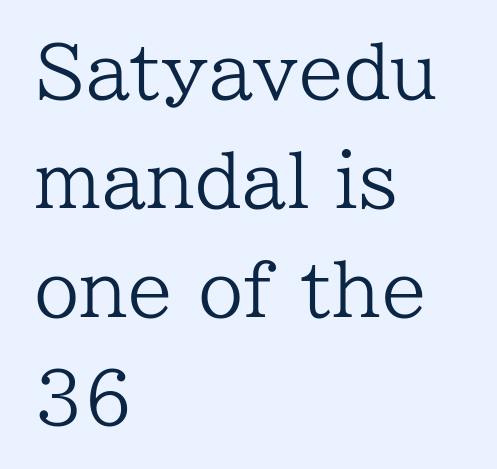
The image shows 73 px regular-weight serif type, upright; set left-aligned, normal line spacing (1.49x), normal letter spacing, not underlined; low stroke contrast and a medium x-height.
